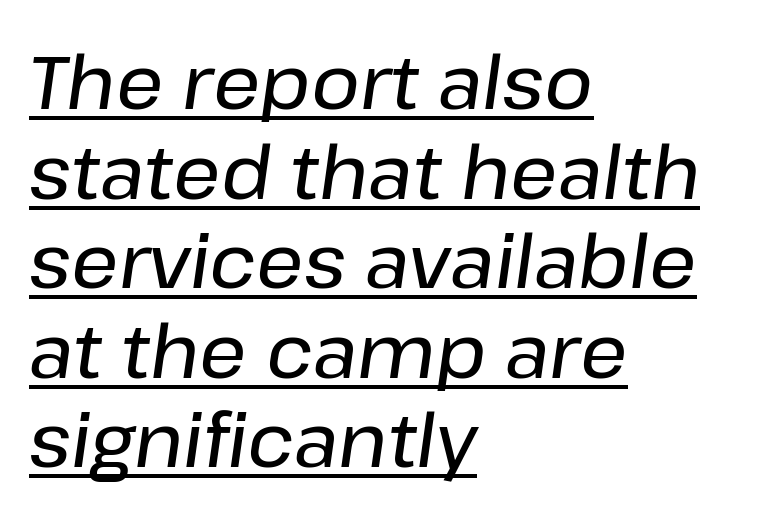
What decoration does the sample have? An underline. There's an unmistakable incline to the writing here. The letterforms sit shoulder to shoulder at normal distance. In CSS terms this would be text-align: left. The rendering uses natural spacing where letterforms have individual widths.
